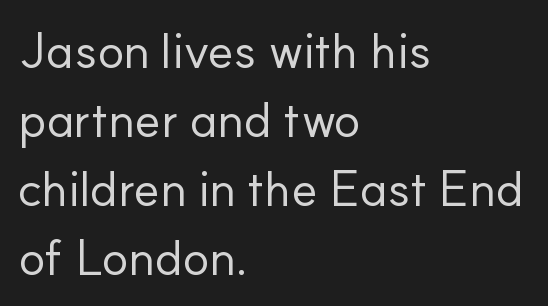
Q: Is the text bold? A: No.
Q: Is the text italic (slanted)? A: No, it is upright.
Q: Is the typeface a serif or a sans-serif typeface? A: Sans-serif.
Q: Is the text underlined? A: No.
Q: How is the paragraph aligned? A: Left-aligned.
Q: Is the spacing between letters normal or unusually wide? A: Normal.
Q: Is the spacing between lines tight, normal or loose? A: Normal.
Q: Width (condensed, normal, or wide)? A: Normal.
Q: Stroke contrast? A: Low.
Q: x-height? A: Small.
Q: Monospaced? A: No.
